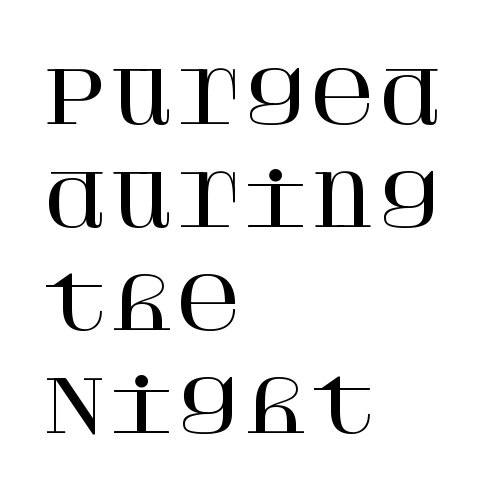
Casual observation: everything's shoved over to the left. Unlike italic type, these characters show no tilt at all. What kind of face is this? One with serifs. The vertical gap from one line to the next is medium. Honestly, the letter spacing is just normal — you wouldn't notice it.
